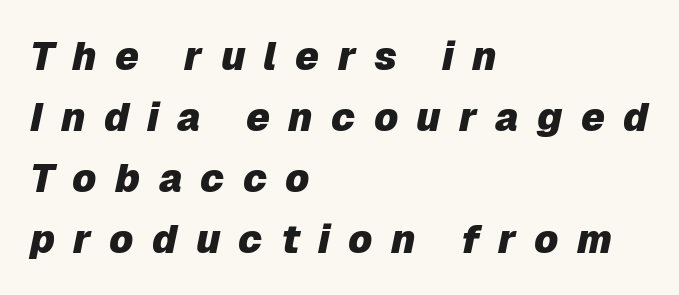
{"italic": "yes", "lean": "right", "slant_degrees": 12, "bold": "yes", "weight": "heavy", "width": "normal", "stroke_contrast": "low", "x_height": "medium", "monospaced": "no", "underline": "no", "align": "left", "line_spacing": "normal", "line_spacing_ratio": 1.56, "letter_spacing": "wide", "letter_spacing_em": 0.47, "glyph_px": 39}
